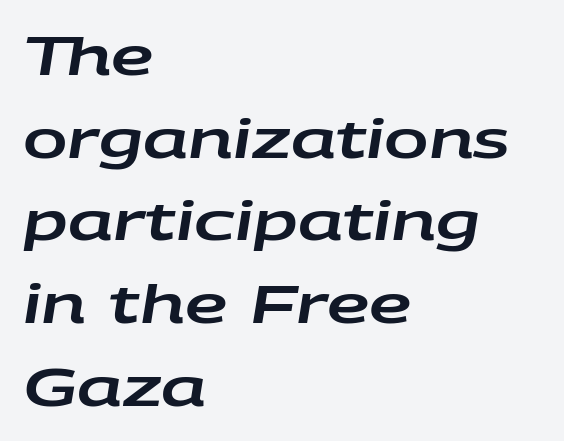
The image shows 53 px wide type, italic (leaning right); set left-aligned, normal line spacing (1.56x), normal letter spacing, not underlined; low stroke contrast and a large x-height.
